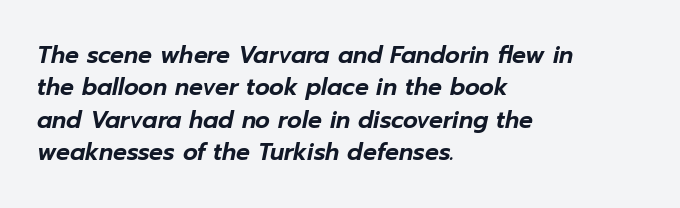
{"italic": "yes", "lean": "right", "slant_degrees": 12, "underline": "no", "align": "left", "line_spacing": "normal", "line_spacing_ratio": 1.41, "letter_spacing": "normal", "letter_spacing_em": 0.0, "glyph_px": 23}
